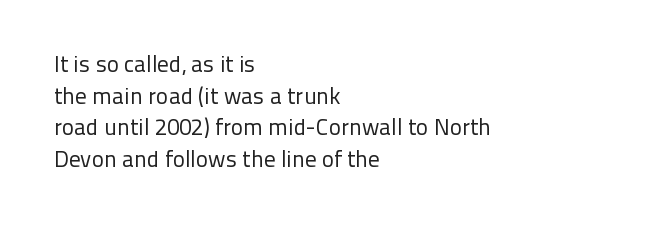
{"italic": "no", "bold": "no", "underline": "no", "align": "left", "line_spacing": "normal", "line_spacing_ratio": 1.38, "letter_spacing": "normal", "letter_spacing_em": 0.0, "glyph_px": 23}
